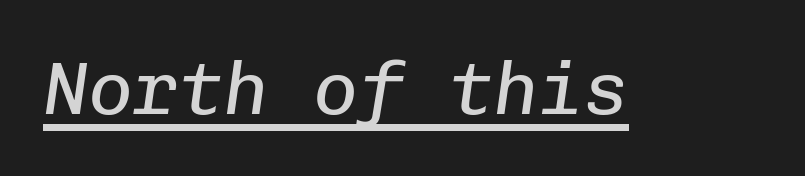
Here the designer chose a console-style face with uniform glyph widths. The typesetter has applied underlining to the passage shown. Glyph-to-glyph distance matches everyday printed text. The face used here has a pronounced slope to its letters. These glyphs show unthickened strokes, regular width or finer.
